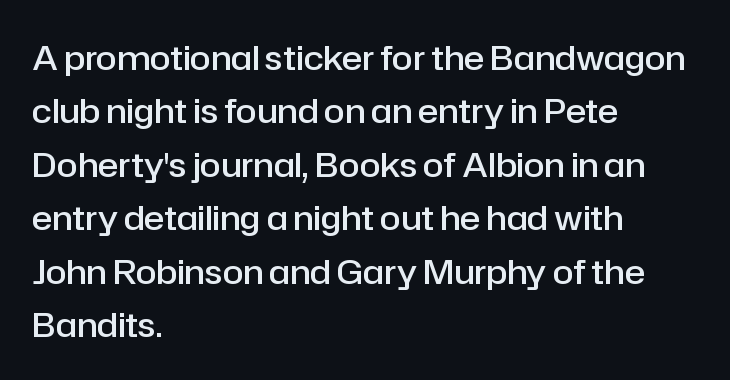
Q: Is the text bold? A: Semi-bold.
Q: Is the text italic (slanted)? A: No, it is upright.
Q: Is the typeface a serif or a sans-serif typeface? A: Sans-serif.
Q: Is the text underlined? A: No.
Q: How is the paragraph aligned? A: Left-aligned.
Q: Is the spacing between letters normal or unusually wide? A: Normal.
Q: Is the spacing between lines tight, normal or loose? A: Normal.
Q: Width (condensed, normal, or wide)? A: Normal.
Q: Stroke contrast? A: Low.
Q: x-height? A: Medium.
Q: Monospaced? A: No.
